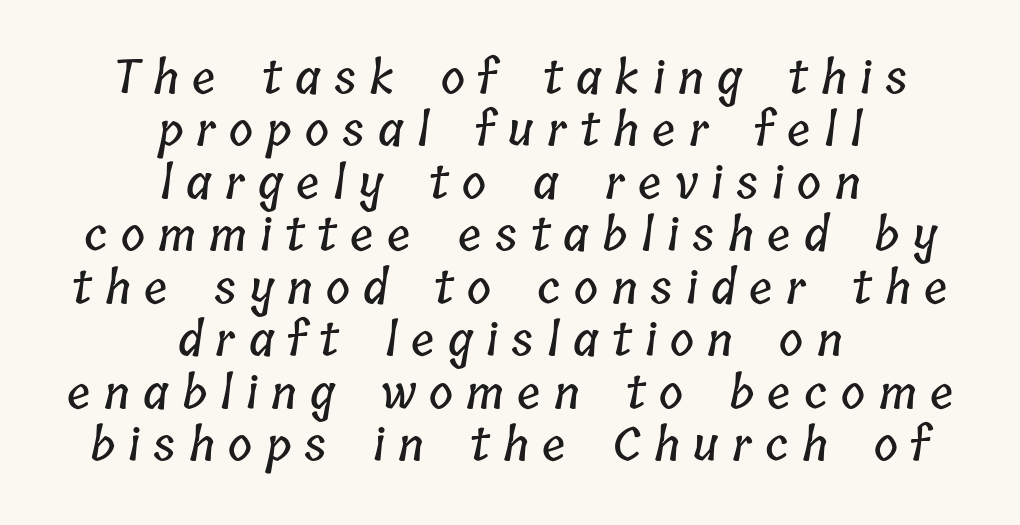
{"width": "condensed", "stroke_contrast": "low", "x_height": "medium", "monospaced": "no", "underline": "no", "align": "center", "line_spacing": "tight", "line_spacing_ratio": 1.14, "letter_spacing": "wide", "letter_spacing_em": 0.29, "glyph_px": 46}
